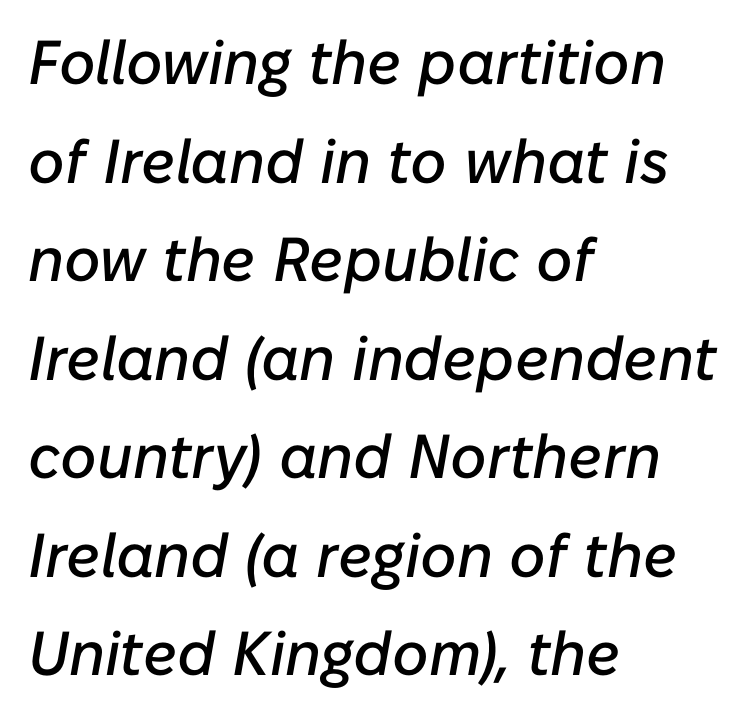
{"italic": "yes", "lean": "right", "slant_degrees": 10, "width": "normal", "stroke_contrast": "low", "x_height": "medium", "monospaced": "no", "underline": "no", "align": "left", "line_spacing": "normal", "line_spacing_ratio": 1.59, "letter_spacing": "normal", "letter_spacing_em": 0.0, "glyph_px": 62}
